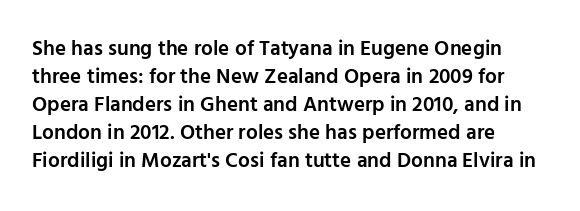
This is moderately heavy type, rendered in semibold. The baseline area is clear. The horizontal fit of the characters is conventional and even. Layout note: lines flush left.
